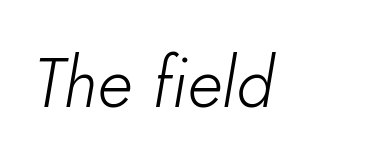
The image shows 69 px light type, italic (leaning right); set normal letter spacing, not underlined; low stroke contrast and a small x-height.
